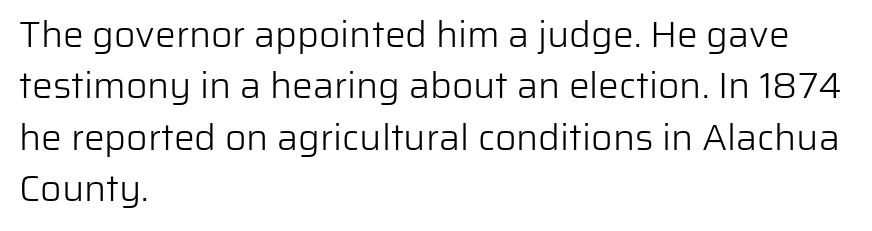
The image shows 37 px light sans-serif type, upright; set left-aligned, normal line spacing (1.39x), normal letter spacing, not underlined; low stroke contrast and a medium x-height.
